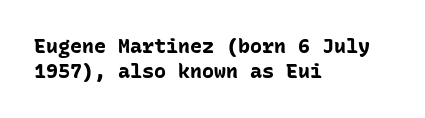
The image shows 20 px bold type, upright; set left-aligned, normal line spacing (1.27x), normal letter spacing, not underlined.
